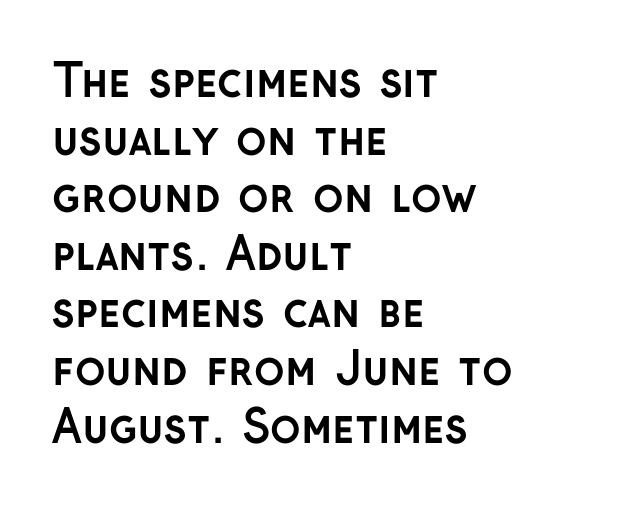
In terms of letterform style, serifs are entirely absent. If you measured baseline to baseline, you'd find a middling distance. Every letter is thick-stroked: bold, no question. The setting favours the left margin, as ordinary paragraphs usually do.
